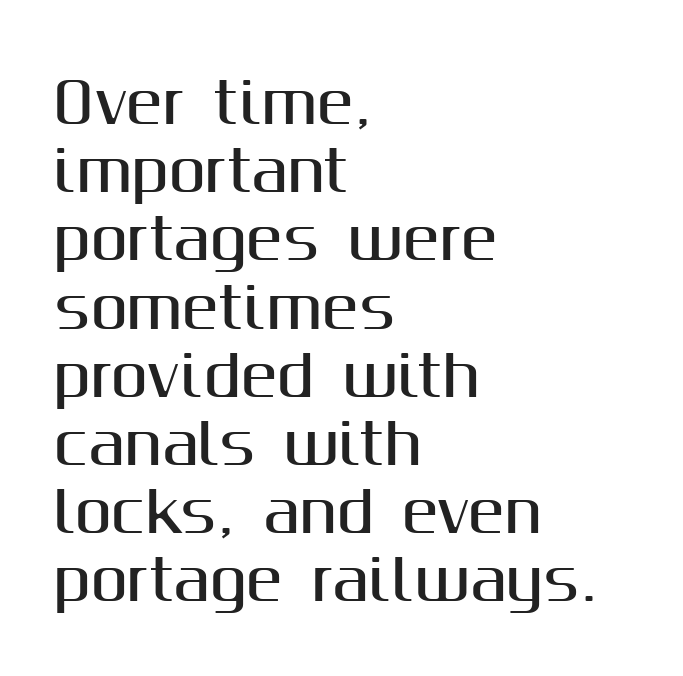
Grotesque or geometric, the face here clearly has no serifs. Here the designer chose a conventional face with non-uniform glyph widths. Upright lettering throughout. The strip under each line holds only bare page.
